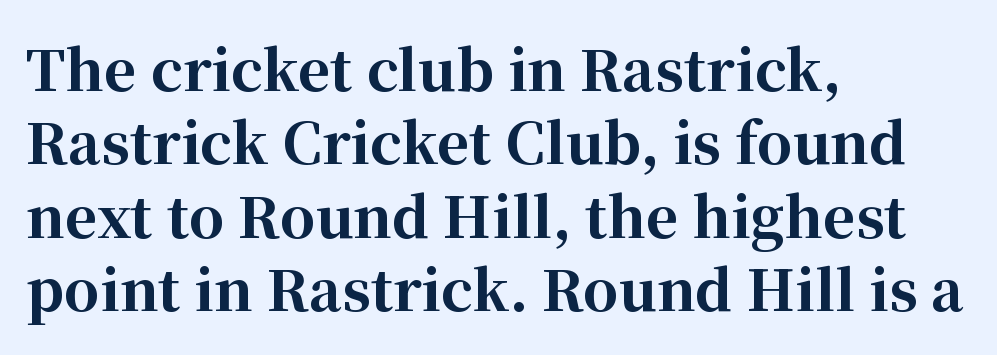
{"serif": "yes", "italic": "no", "bold": "yes", "weight": "bold", "width": "normal", "stroke_contrast": "high", "x_height": "medium", "monospaced": "no", "underline": "no", "align": "left", "line_spacing": "normal", "line_spacing_ratio": 1.31, "letter_spacing": "normal", "letter_spacing_em": 0.0, "glyph_px": 56}
